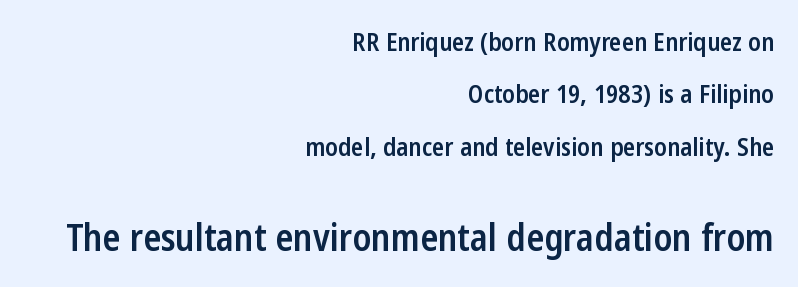
The image shows 37 px semibold, condensed sans-serif type, upright; set right-aligned, loose line spacing (2.1x), normal letter spacing, not underlined; the second (bottom) block is 1.48x larger; low stroke contrast and a medium x-height.
